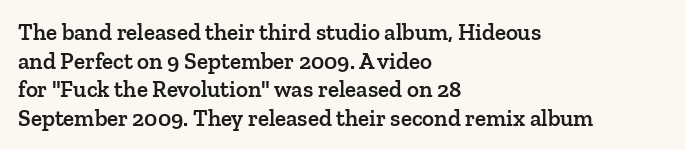
Q: Is the text bold? A: Semi-bold.
Q: Is the text italic (slanted)? A: No, it is upright.
Q: Is the text underlined? A: No.
Q: How is the paragraph aligned? A: Left-aligned.
Q: Is the spacing between letters normal or unusually wide? A: Normal.
